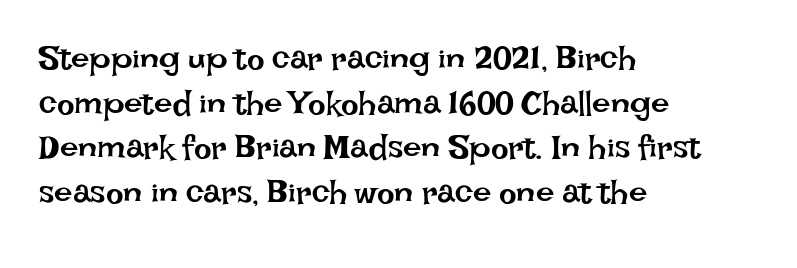
Line beginnings align vertically; line endings do not. Character widths vary here, with narrow letters taking less room than wide ones. Students, note that the glyphs here touch the page at normal intervals. The vertical gap from one line to the next is medium.
